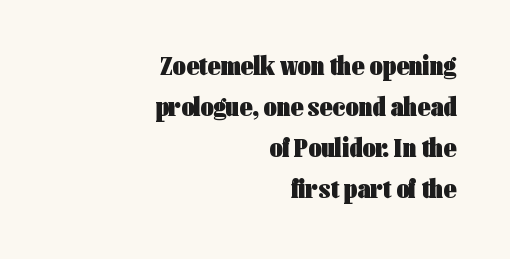
The image shows 28 px heavy, condensed sans-serif type, upright; set right-aligned, normal line spacing (1.46x), normal letter spacing, not underlined; low stroke contrast and a medium x-height.
